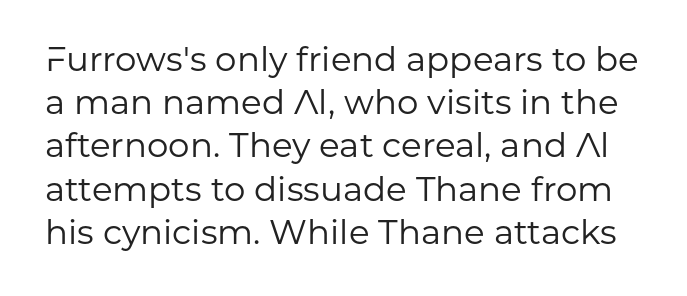
{"serif": "no", "italic": "no", "bold": "no", "weight": "regular", "width": "normal", "stroke_contrast": "low", "x_height": "medium", "monospaced": "no", "underline": "no", "line_spacing": "normal", "line_spacing_ratio": 1.27, "letter_spacing": "normal", "letter_spacing_em": 0.0, "glyph_px": 34}
